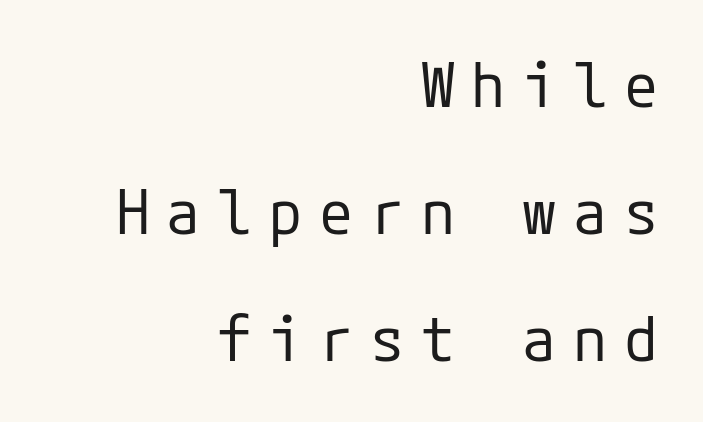
If you measured baseline to baseline, you'd find a long distance. The tracking jumps out immediately: characters are airy and widely separated. Any mark beneath the type? The region is blank. The lines in this sample share a right terminus and differ only in where they begin. Does the type have serifs? No, each stem ends abruptly. Think standard paragraph weight, or any step lighter than that.
